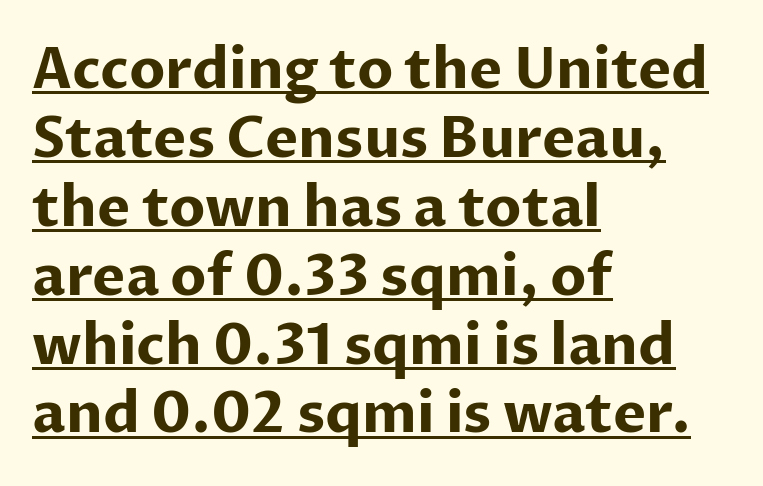
Looks like regular typesetting: each glyph gets only the width it needs. Casual observation: everything's shoved over to the left. The lettering stays uniformly vertical, giving the passage a roman look. Beneath each row of characters lies a ruled line.
